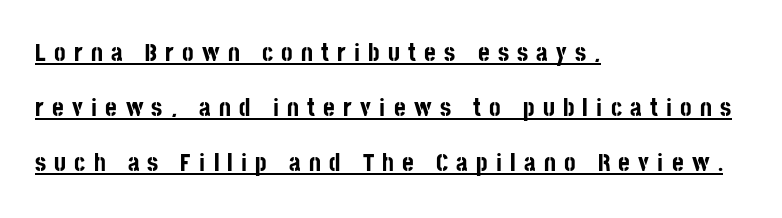
Q: Is the text bold? A: Yes.
Q: Is the text italic (slanted)? A: No, it is upright.
Q: Is the text underlined? A: Yes.
Q: How is the paragraph aligned? A: Left-aligned.
Q: Is the spacing between letters normal or unusually wide? A: Unusually wide.
Q: Is the spacing between lines tight, normal or loose? A: Loose.
